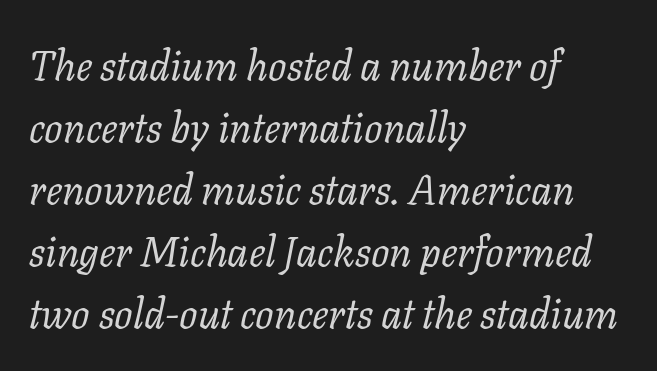
Q: Is the text bold? A: No.
Q: Is the text italic (slanted)? A: Yes, it leans right by about 11 degrees.
Q: Is the typeface a serif or a sans-serif typeface? A: Serif.
Q: Is the text underlined? A: No.
Q: How is the paragraph aligned? A: Left-aligned.
Q: Is the spacing between letters normal or unusually wide? A: Normal.
Q: Is the spacing between lines tight, normal or loose? A: Normal.
Q: Width (condensed, normal, or wide)? A: Normal.
Q: Stroke contrast? A: Low.
Q: x-height? A: Medium.
Q: Monospaced? A: No.
